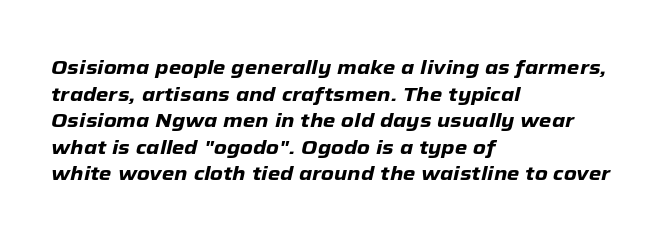
Honestly, the row spacing looks completely unremarkable. Typeset ragged right — the left edge is the straight one. Summary of weight: heavy, a full bold. Underlining? Definitely not there. An italicized treatment has been applied to the whole sample. These lines keep a tight, regular rhythm from letter to letter.
